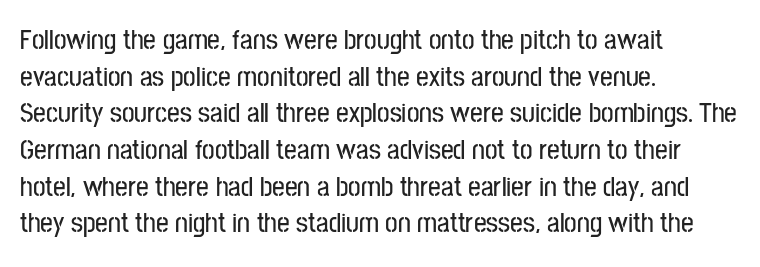
{"serif": "no", "italic": "no", "width": "condensed", "stroke_contrast": "low", "x_height": "medium", "monospaced": "no", "underline": "no", "align": "left", "line_spacing": "normal", "line_spacing_ratio": 1.31, "letter_spacing": "normal", "letter_spacing_em": 0.0, "glyph_px": 28}
